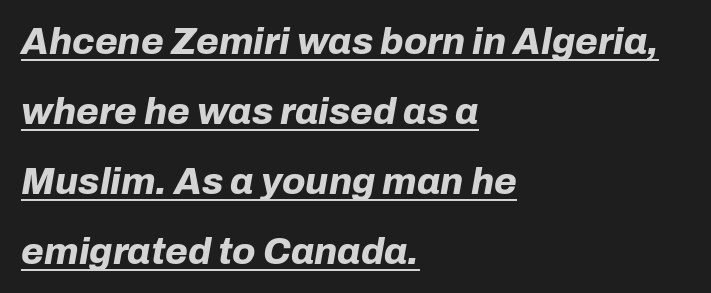
Q: Is the text bold? A: Yes.
Q: Is the text italic (slanted)? A: Yes, it leans right by about 10 degrees.
Q: Is the text underlined? A: Yes.
Q: How is the paragraph aligned? A: Left-aligned.
Q: Is the spacing between letters normal or unusually wide? A: Normal.
Q: Width (condensed, normal, or wide)? A: Normal.
Q: Stroke contrast? A: Low.
Q: x-height? A: Medium.
Q: Monospaced? A: No.
